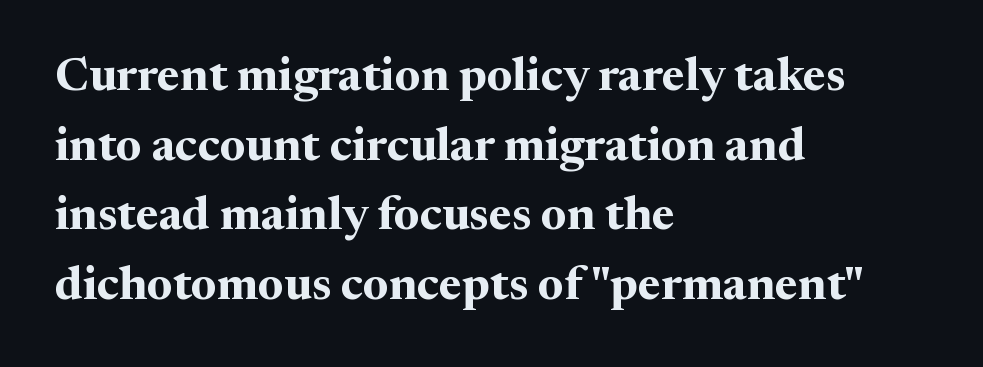
Little horizontal feet cap the strokes, marking this as serif type. Typesetter's note: full bold, strokes at maximum text heaviness. The passage shown is typed in a proportional face where columns would drift. Anything drawn beneath the words? Only blank space. When letters stand straight like this, we call the style roman or upright.
